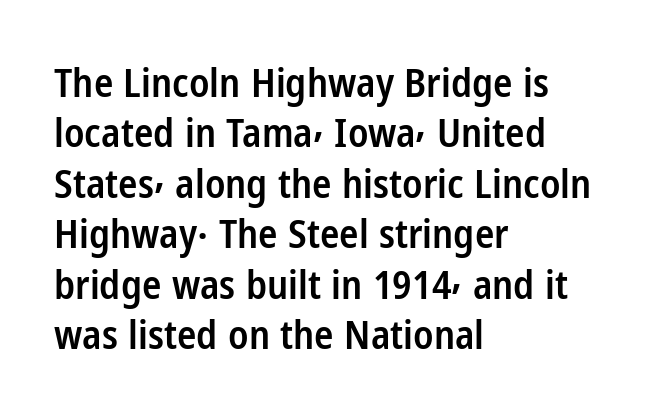
Q: Is the text bold? A: Semi-bold.
Q: Is the text italic (slanted)? A: No, it is upright.
Q: Is the typeface a serif or a sans-serif typeface? A: Sans-serif.
Q: Is the text underlined? A: No.
Q: How is the paragraph aligned? A: Left-aligned.
Q: Is the spacing between letters normal or unusually wide? A: Normal.
Q: Is the spacing between lines tight, normal or loose? A: Normal.
Q: Width (condensed, normal, or wide)? A: Condensed.
Q: Stroke contrast? A: Low.
Q: x-height? A: Medium.
Q: Monospaced? A: No.
